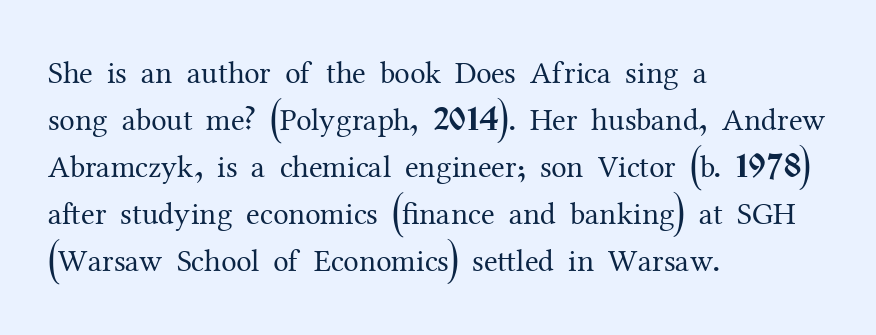
{"serif": "yes", "italic": "no", "bold": "no", "weight": "regular", "width": "normal", "stroke_contrast": "medium", "x_height": "medium", "monospaced": "no", "underline": "no", "align": "left", "line_spacing": "normal", "line_spacing_ratio": 1.52, "letter_spacing": "normal", "letter_spacing_em": 0.0, "glyph_px": 31}
